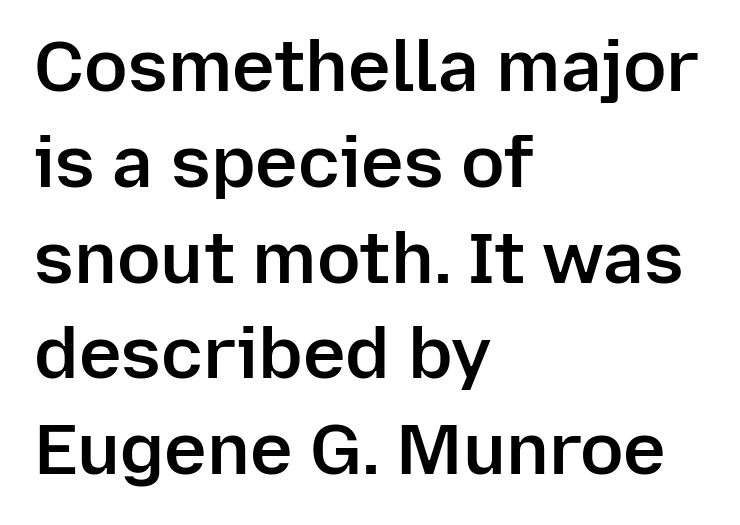
The image shows 72 px semibold sans-serif type, upright; set left-aligned, normal line spacing (1.33x), normal letter spacing, not underlined; low stroke contrast and a medium x-height.
